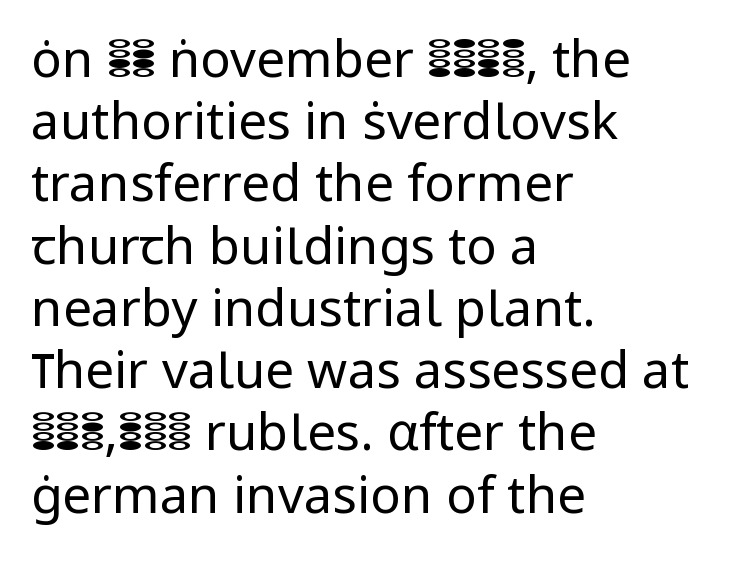
The image shows 51 px regular-weight sans-serif type, upright; set left-aligned, line spacing 1.22x, normal letter spacing, not underlined; low stroke contrast and a medium x-height.
